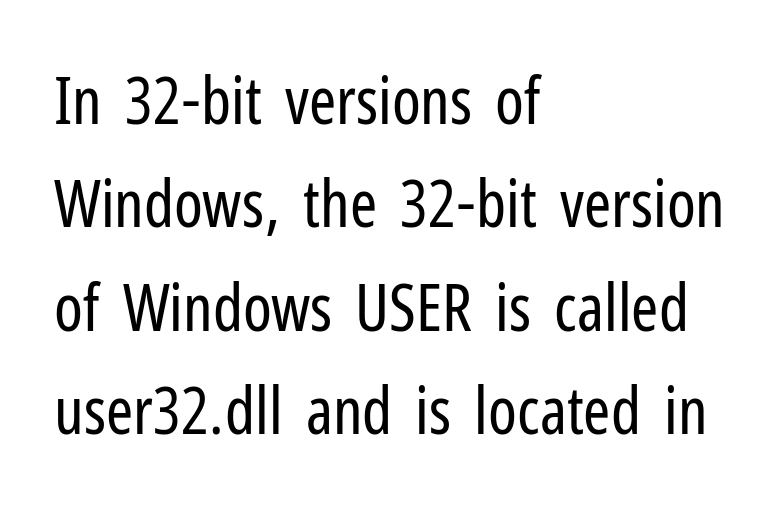
Q: Is the text bold? A: No.
Q: Is the text italic (slanted)? A: No, it is upright.
Q: Is the typeface a serif or a sans-serif typeface? A: Sans-serif.
Q: Is the text underlined? A: No.
Q: How is the paragraph aligned? A: Left-aligned.
Q: Is the spacing between letters normal or unusually wide? A: Normal.
Q: Is the spacing between lines tight, normal or loose? A: Normal.
Q: Width (condensed, normal, or wide)? A: Condensed.
Q: Stroke contrast? A: Low.
Q: x-height? A: Medium.
Q: Monospaced? A: No.
